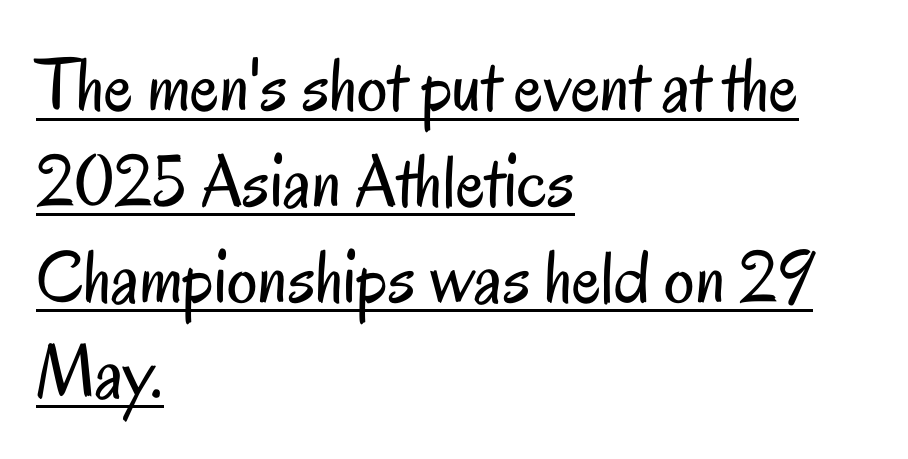
Each letter keeps its own natural width here, so spacing adapts to shape. Is this a sans? Yes — the strokes have no serifs. Letter spacing: default. Caption: multi-line text, flush left, ragged right. Successive baselines arrive at the customary interval. Upright lettering throughout.
